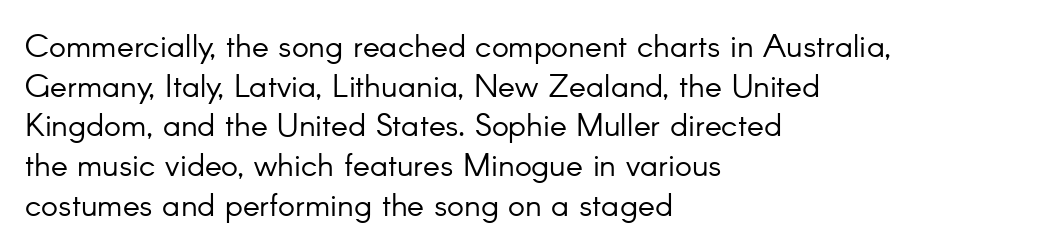
One-word summary of the alignment: left. Note the varied advance widths — an 'i' is clearly narrower than an 'm'. Unlike a traditional serif, this face leaves its strokes unadorned. The strokes are not fattened; the text isn't bold.
